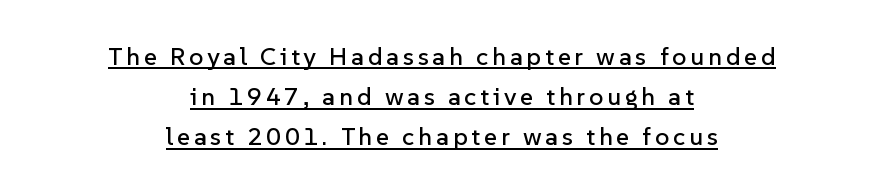
The image shows 25 px text type, upright; set centered, normal line spacing (1.61x), underlined.
